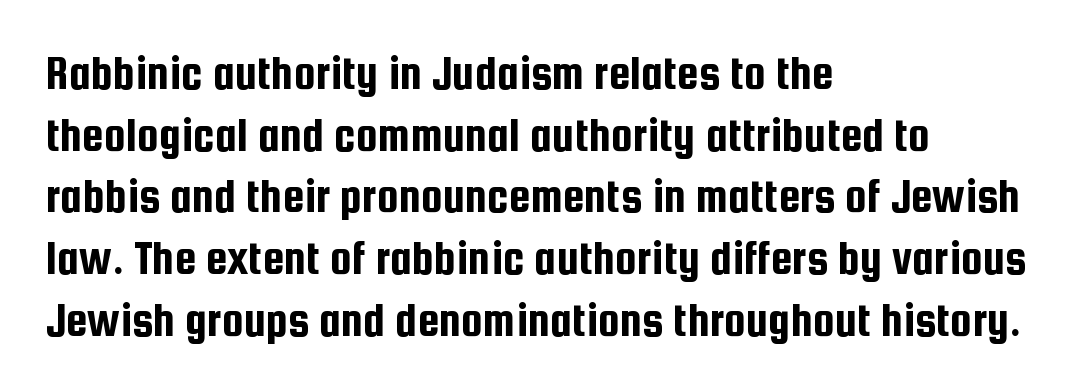
The space directly below the letters is spotless. Serif or sans? Sans — the stroke terminals are bare. Standard letterfit; no display-style spreading of the glyphs. Vertically, the passage feels balanced, rows spaced as you'd expect. Upright lettering throughout. Looks like regular typesetting: each glyph gets only the width it needs.
